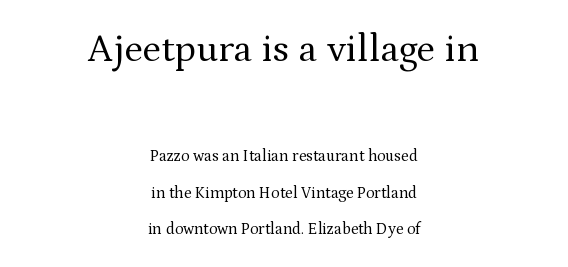
Q: Is the text bold? A: No.
Q: Is the text italic (slanted)? A: No, it is upright.
Q: Is the typeface a serif or a sans-serif typeface? A: Serif.
Q: Is the text underlined? A: No.
Q: How is the paragraph aligned? A: Centered.
Q: Is the spacing between letters normal or unusually wide? A: Normal.
Q: Is the spacing between lines tight, normal or loose? A: Loose.
Q: Which block of text is set in a larger size, the first (top) or the second (bottom)? A: The first (top) one.
Q: Width (condensed, normal, or wide)? A: Normal.
Q: Stroke contrast? A: Medium.
Q: x-height? A: Medium.
Q: Monospaced? A: No.
